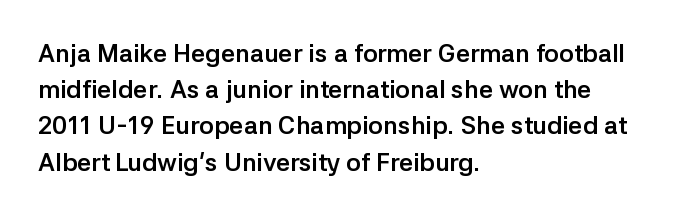
The image shows 25 px bold type, upright; set left-aligned, normal line spacing (1.45x), normal letter spacing, not underlined.
